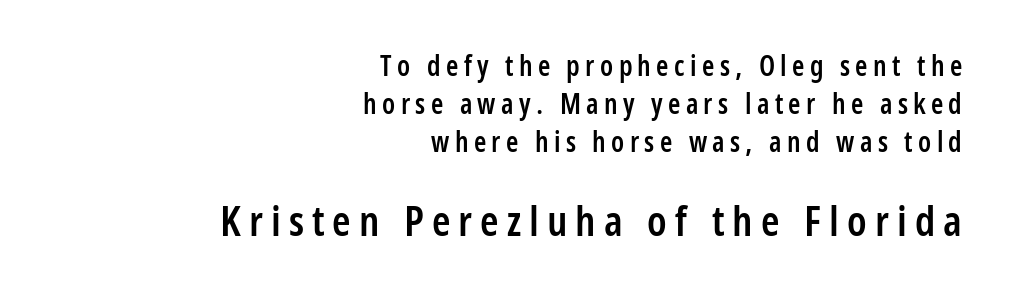
The image shows 42 px semibold, condensed sans-serif type, upright; set right-aligned, normal line spacing (1.36x), not underlined; the second (bottom) block is 1.5x larger; low stroke contrast and a medium x-height.
